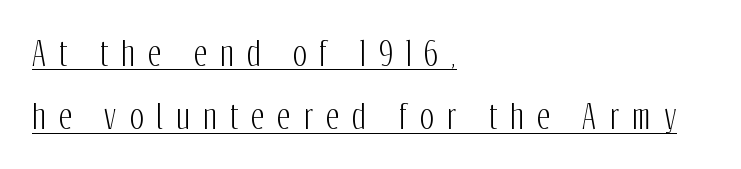
{"serif": "no", "italic": "no", "width": "condensed", "stroke_contrast": "low", "x_height": "medium", "monospaced": "no", "underline": "yes", "align": "left", "line_spacing": "loose", "line_spacing_ratio": 1.92, "letter_spacing": "wide", "letter_spacing_em": 0.39, "glyph_px": 33}
